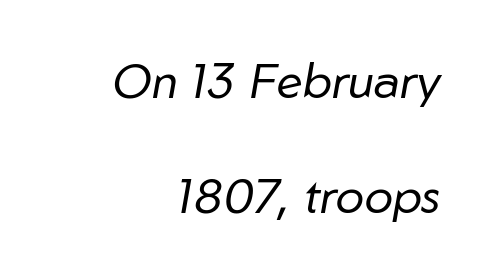
{"italic": "yes", "lean": "right", "slant_degrees": 10, "bold": "no", "weight": "regular", "width": "normal", "stroke_contrast": "low", "x_height": "medium", "monospaced": "no", "underline": "no", "align": "right", "line_spacing": "loose", "line_spacing_ratio": 2.39, "letter_spacing": "normal", "letter_spacing_em": 0.0, "glyph_px": 48}
